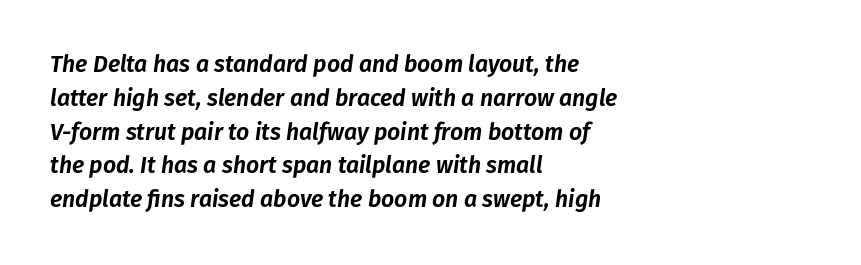
{"italic": "yes", "lean": "right", "slant_degrees": 8, "underline": "no", "align": "left", "line_spacing": "normal", "line_spacing_ratio": 1.47, "letter_spacing": "normal", "letter_spacing_em": 0.0, "glyph_px": 23}
